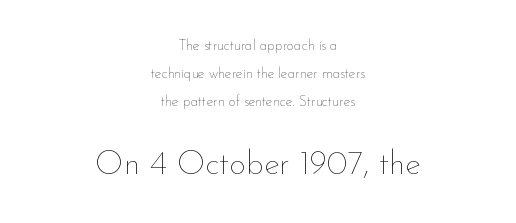
Only glyphs here, with clear space below each row. Is the lower block the larger one? Yes — the lower block carries the bigger type. Looks like regular typesetting: each glyph gets only the width it needs. Alignment: centered.
